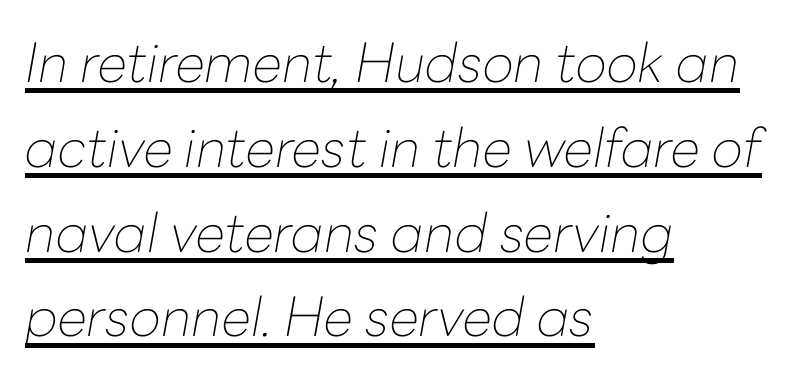
The image shows 54 px thin type, italic (leaning right); set left-aligned, normal line spacing (1.57x), normal letter spacing, underlined; low stroke contrast and a medium x-height.
